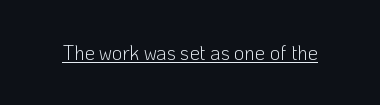
The image shows 20 px text type, upright; set normal letter spacing, underlined.
